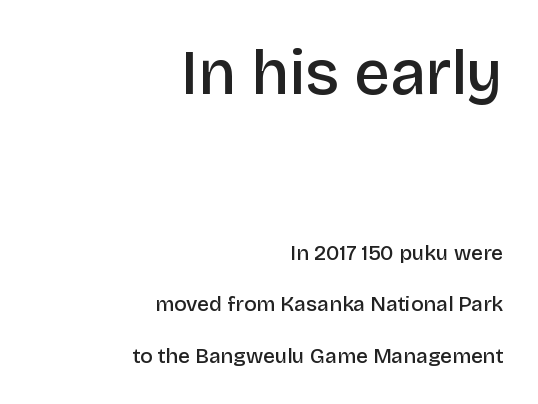
Q: Is the text bold? A: Semi-bold.
Q: Is the text italic (slanted)? A: No, it is upright.
Q: Is the typeface a serif or a sans-serif typeface? A: Sans-serif.
Q: Is the text underlined? A: No.
Q: How is the paragraph aligned? A: Right-aligned.
Q: Is the spacing between letters normal or unusually wide? A: Normal.
Q: Is the spacing between lines tight, normal or loose? A: Loose.
Q: Which block of text is set in a larger size, the first (top) or the second (bottom)? A: The first (top) one.
Q: Width (condensed, normal, or wide)? A: Normal.
Q: Stroke contrast? A: Low.
Q: x-height? A: Large.
Q: Monospaced? A: No.
